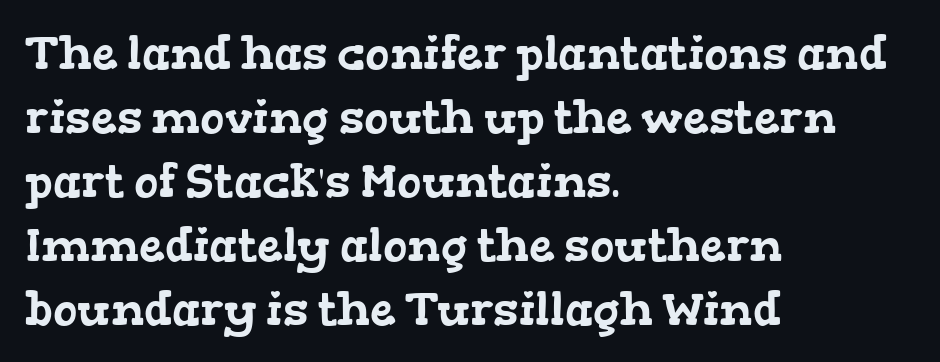
Q: Is the typeface a serif or a sans-serif typeface? A: Serif.
Q: Is the text underlined? A: No.
Q: How is the paragraph aligned? A: Left-aligned.
Q: Is the spacing between letters normal or unusually wide? A: Normal.
Q: Is the spacing between lines tight, normal or loose? A: Normal.
Q: Width (condensed, normal, or wide)? A: Wide.
Q: Stroke contrast? A: Low.
Q: x-height? A: Medium.
Q: Monospaced? A: No.
